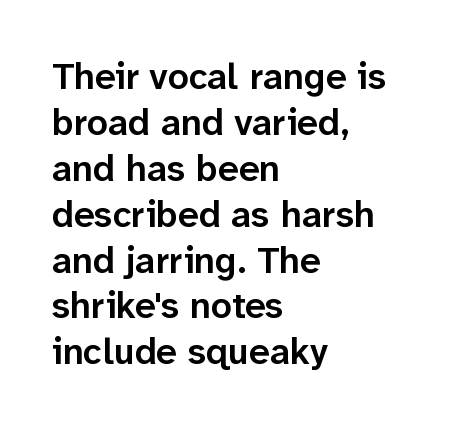
Beneath every word, the page is bare. The type family on display is of the sans-serif kind. Designer's note — italics off, roman on. Each letter keeps its own natural width here, so spacing adapts to shape.
